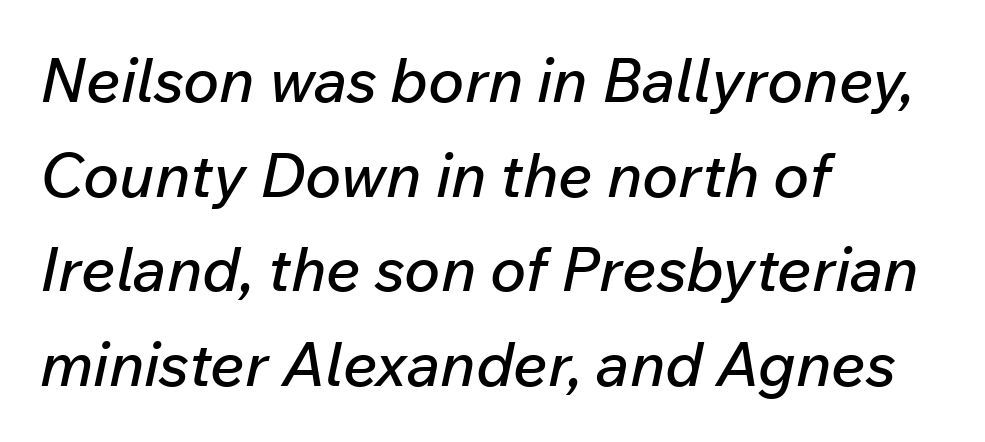
Does extra space separate the letters? No, they use regular spacing. The foot of each line stays bare and open. Character widths vary here, with narrow letters taking less room than wide ones. Compared with typical paragraphs, the rows here are spaced about the same. Reading down the block, your eye returns to a fixed left position each line.
